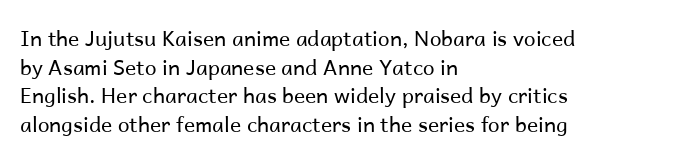
Line beginnings align vertically; line endings do not. Whoever set this chose a conventional vertical rhythm. Stroke mass is kept to a normal reading level or below. Nobody touched the tracking dial on this one.
